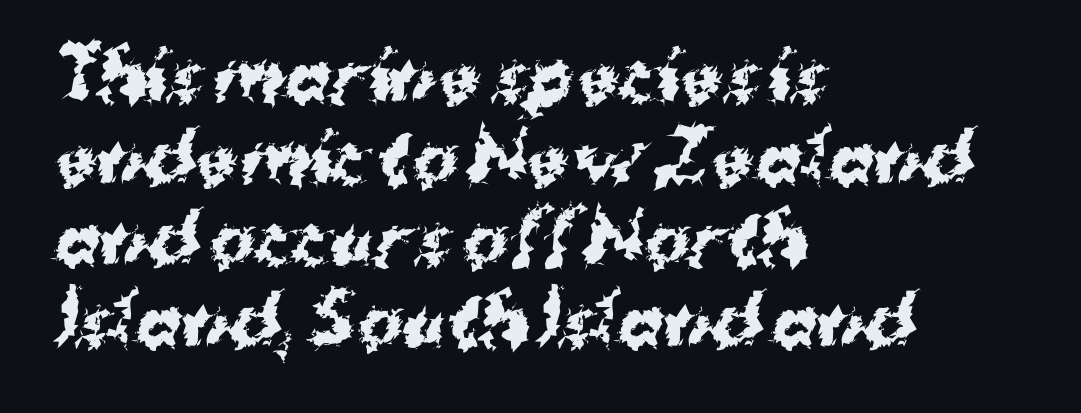
The glyphs in this specimen are sans serif. Is the type bold? Yes — the strokes are clearly thick and heavy. Letters rest on an invisible, unmarked baseline. If you drew a ruler down the left edge, every line would touch it.
